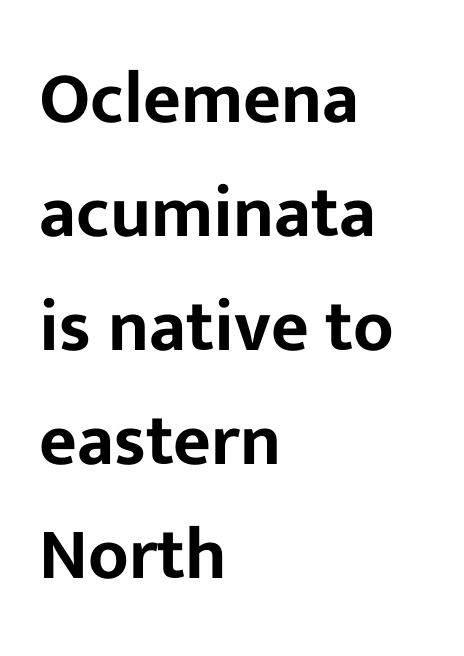
Notice how the stems are strictly vertical — no italics here. Notice how the passage keeps a crisp vertical edge on the left only. Tracking value appears to be zero — textbook default spacing. Each letter keeps its own natural width here, so spacing adapts to shape.
